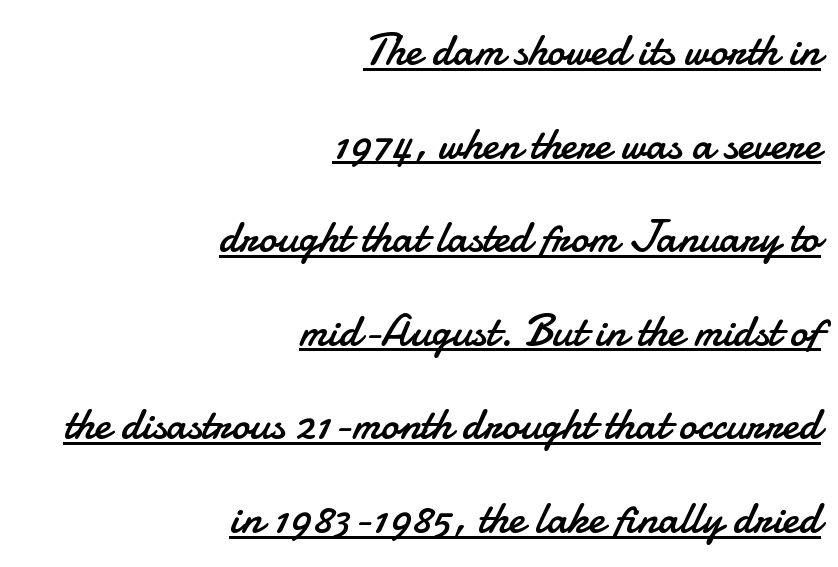
{"serif": "no", "bold": "no", "weight": "regular", "width": "normal", "stroke_contrast": "low", "x_height": "small", "monospaced": "no", "underline": "yes", "align": "right", "line_spacing": "loose", "line_spacing_ratio": 2.08, "letter_spacing": "normal", "letter_spacing_em": 0.0, "glyph_px": 45}
